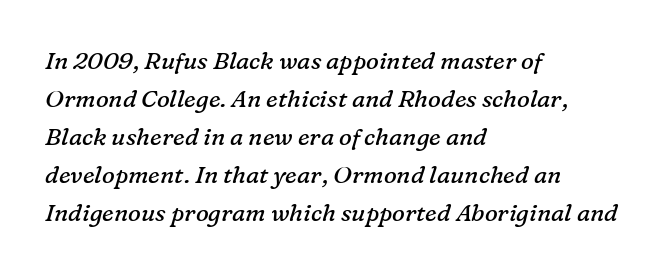
The passage shown is not underscored anywhere. The characters are drawn with everyday or finer stroke widths. The paragraph shown leans on its left margin. The leading is moderate, giving the passage an even texture.
